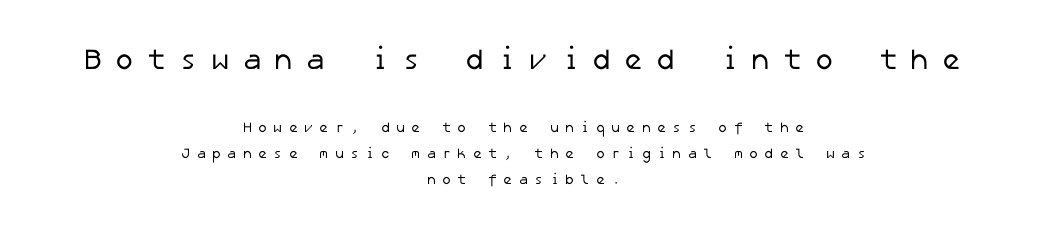
The whitespace from short lines is split evenly between both sides. Has an underline been added? It has not. The tracking reads as deliberately expanded to a designer's eye. Typographically, this falls in the sans-serif category.
